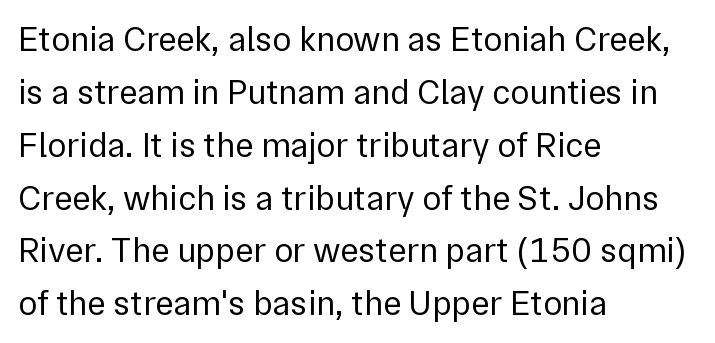
The image shows 35 px regular-weight sans-serif type, upright; set left-aligned, normal line spacing (1.51x), normal letter spacing, not underlined; a medium x-height.
